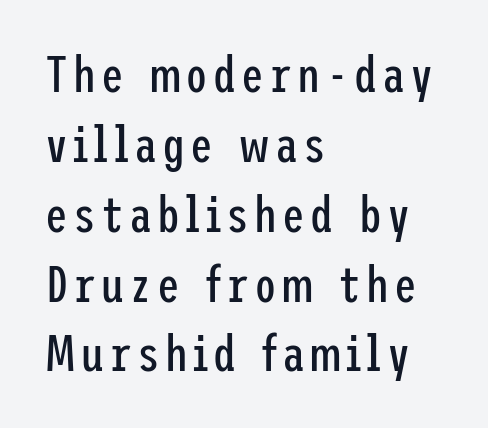
The image shows 51 px regular-weight, condensed sans-serif type, upright; set left-aligned, normal line spacing (1.37x), not underlined; low stroke contrast and a medium x-height.
